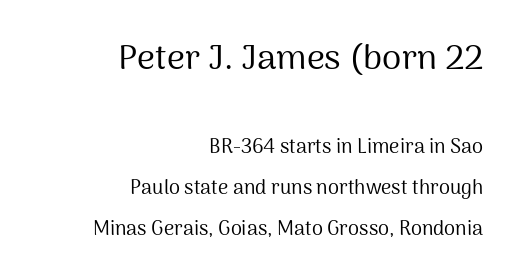
The cut favours lightness, reaching ordinary text weight at its darkest. If you drew a line through each stem, it would be perfectly vertical. Horizontally, the lines are justified to the trailing edge only. The rendering uses natural spacing where letterforms have individual widths.
